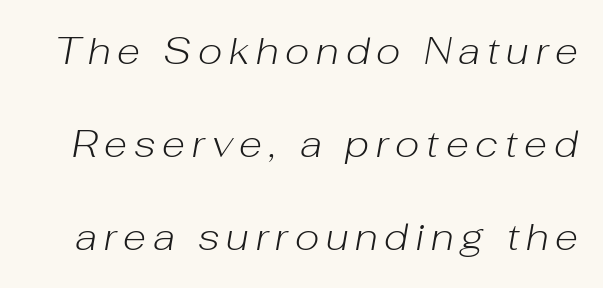
Summary of vertical rhythm: relaxed, with wide interline spacing. Spacing verdict: proportional, widths tailored to each character. A typesetter would mark this as italic. The space beneath each line is pristine and unruled. The font sits on the lighter half of the weight spectrum, regular included.
